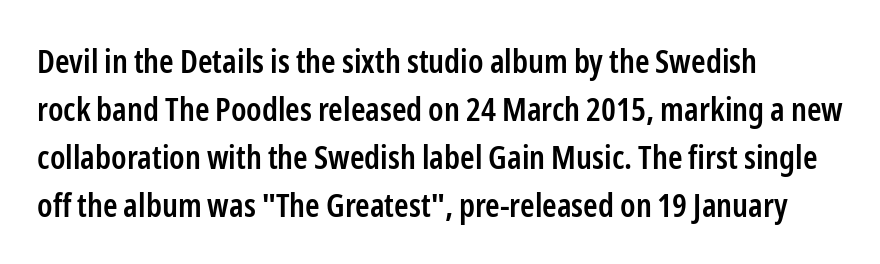
{"serif": "no", "italic": "no", "bold": "semi", "weight": "semibold", "width": "condensed", "stroke_contrast": "low", "x_height": "medium", "monospaced": "no", "underline": "no", "align": "left", "line_spacing": "normal", "line_spacing_ratio": 1.45, "letter_spacing": "normal", "letter_spacing_em": 0.0, "glyph_px": 33}
